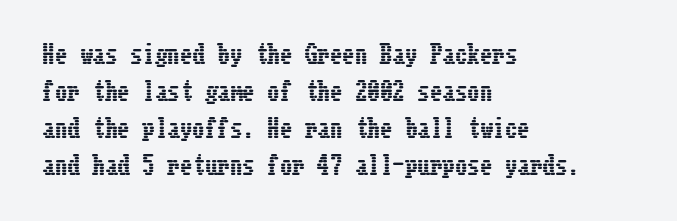
The space beneath each line is pristine and unruled. Compared with typical paragraphs, the rows here are spaced about the same. Notice how the passage keeps a crisp vertical edge on the left only. Short note: letters normally spaced.
